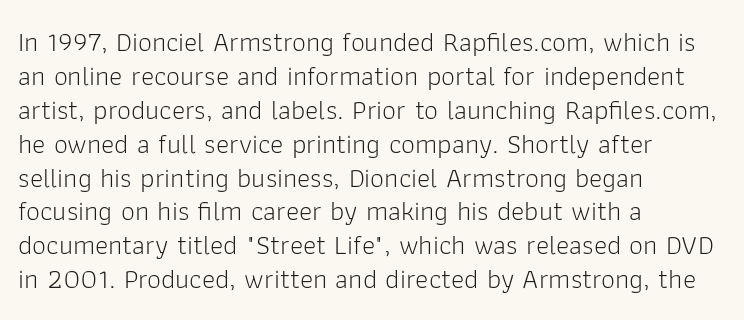
{"serif": "no", "italic": "no", "bold": "no", "weight": "light", "width": "normal", "stroke_contrast": "low", "x_height": "medium", "monospaced": "no", "underline": "no", "align": "left", "line_spacing_ratio": 1.21, "letter_spacing": "normal", "letter_spacing_em": 0.0, "glyph_px": 28}
